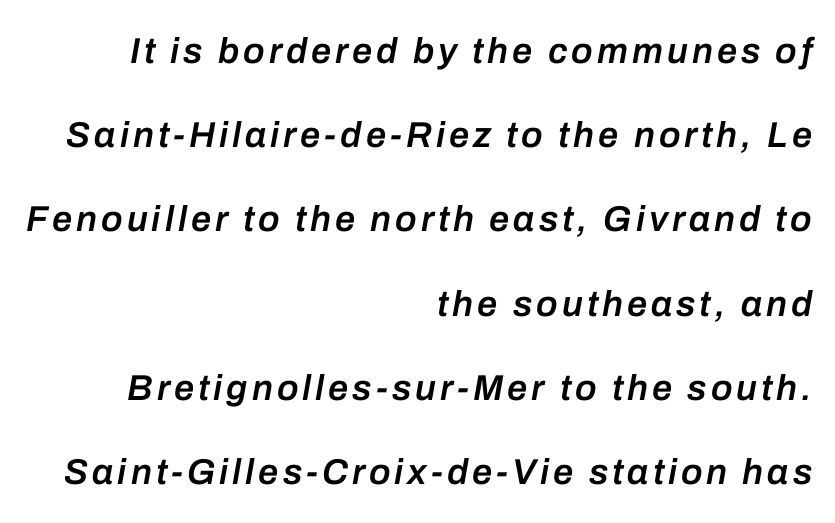
Does the leading feel generous? Absolutely, it's lavish. Think of a printed novel: that variable character pitch is what you see here. The strokes are fattened partway — semibold, not bold. If you drew a ruler down the right edge, every line would touch it. A bare baseline throughout the passage. The typography opts for an oblique posture over an upright one.
